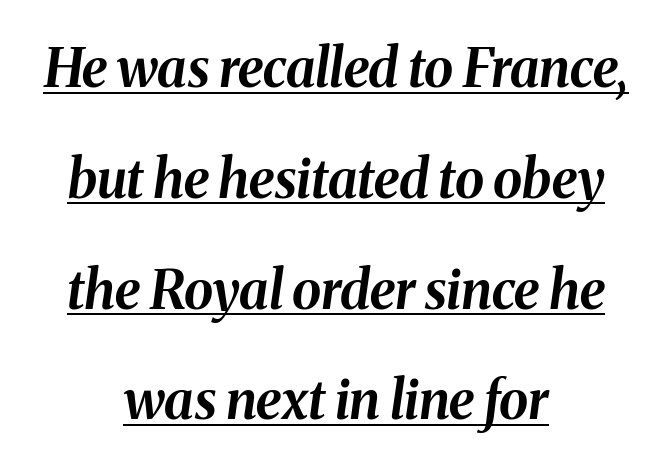
Caption: standard tracking, unaltered. Rendered with sloped, italic letterforms. Notice the wide empty band between every row — that's loose leading. Caption: lettering with a line underneath.
